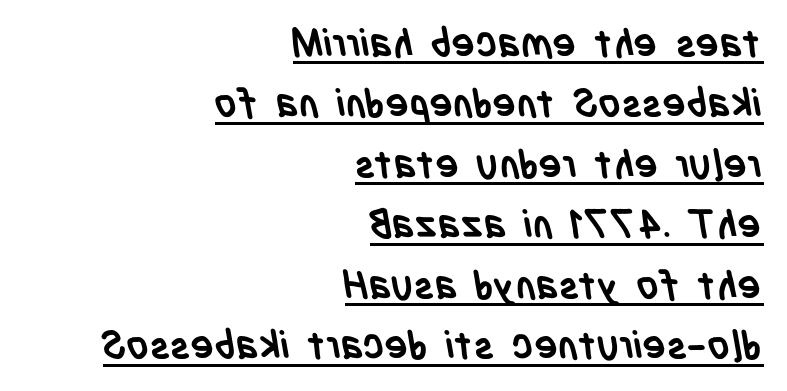
The space between consecutive lines is moderate. Inter-character spacing is left at the font's built-in metrics. Look at the bottom of the vertical strokes: they stop flat, with no serifs. The paragraph shown leans on its right margin. Typographic density is high because the face is bold. The rendering uses natural spacing where letterforms have individual widths.
